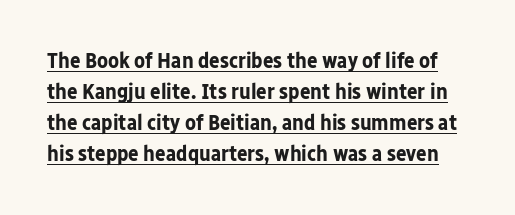
Heavy, bold letterforms. Upright lettering throughout. How are the letters spaced? Ordinarily, with no added tracking. Regular leading.
